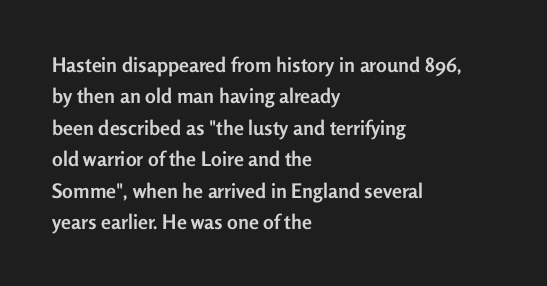
{"italic": "no", "bold": "yes", "underline": "no", "align": "left", "line_spacing": "normal", "line_spacing_ratio": 1.57, "letter_spacing": "normal", "letter_spacing_em": 0.0, "glyph_px": 20}
